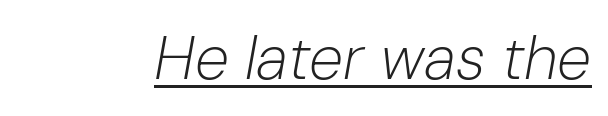
Somebody hit Ctrl+U on this one — the words are underlined. Style check: oblique. Caption: face not bold, strokes unweighted. Between one letter and the next there's only the usual sliver of space. Looks like regular typesetting: each glyph gets only the width it needs.
